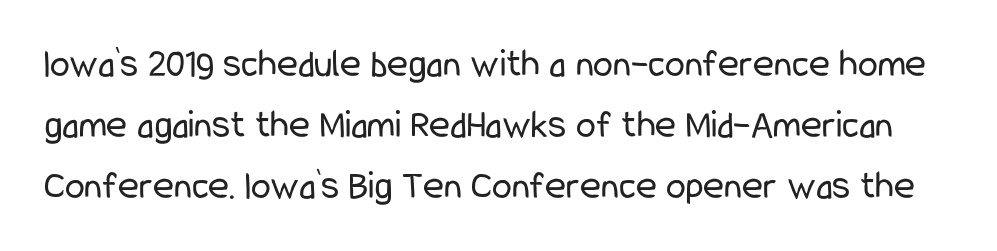
Heft: none added — not bold. A normal amount of white space separates one row of letters from the next. This is sans-serif lettering, the kind often seen on screens and signage. Each letter keeps its own natural width here, so spacing adapts to shape. Honestly, the letter spacing is just normal — you wouldn't notice it.
